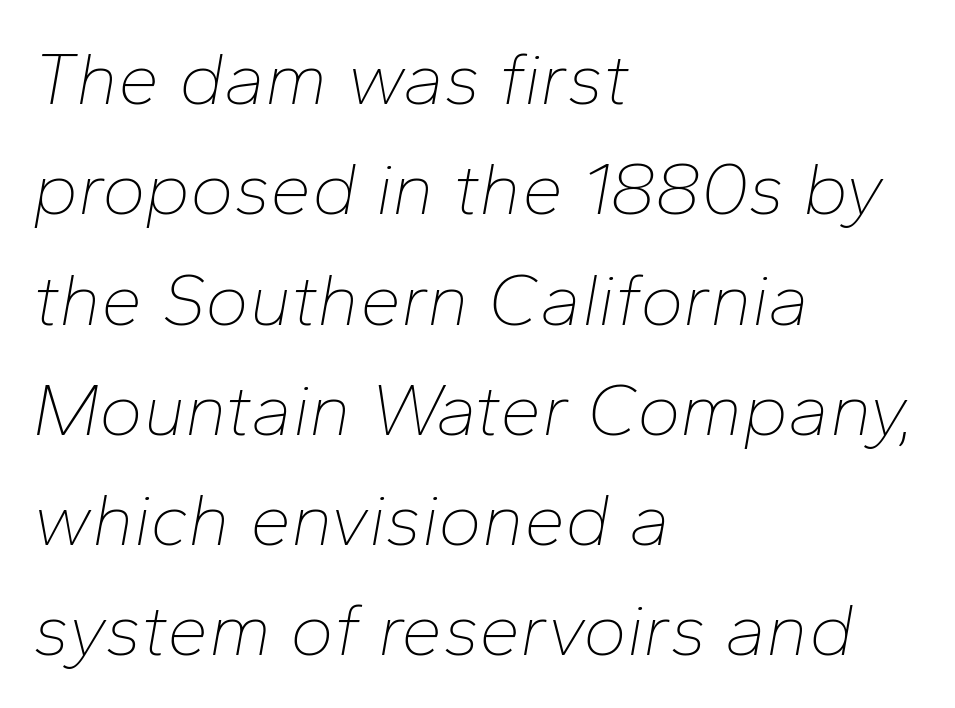
Q: Is the text bold? A: No.
Q: Is the text italic (slanted)? A: Yes, it leans right by about 10 degrees.
Q: Is the text underlined? A: No.
Q: How is the paragraph aligned? A: Left-aligned.
Q: Is the spacing between letters normal or unusually wide? A: Normal.
Q: Is the spacing between lines tight, normal or loose? A: Normal.
Q: Width (condensed, normal, or wide)? A: Normal.
Q: Stroke contrast? A: Low.
Q: x-height? A: Medium.
Q: Monospaced? A: No.
